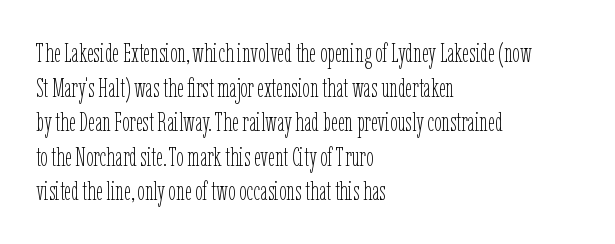
{"italic": "no", "bold": "no", "underline": "no", "align": "left", "line_spacing": "normal", "line_spacing_ratio": 1.28, "letter_spacing": "normal", "letter_spacing_em": 0.0, "glyph_px": 27}
